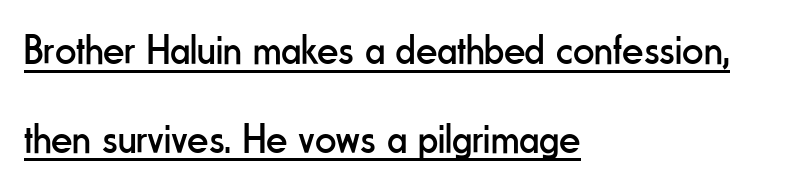
Q: Is the text bold? A: No.
Q: Is the text italic (slanted)? A: No, it is upright.
Q: Is the typeface a serif or a sans-serif typeface? A: Sans-serif.
Q: Is the text underlined? A: Yes.
Q: How is the paragraph aligned? A: Left-aligned.
Q: Is the spacing between letters normal or unusually wide? A: Normal.
Q: Is the spacing between lines tight, normal or loose? A: Loose.
Q: Width (condensed, normal, or wide)? A: Condensed.
Q: Stroke contrast? A: Low.
Q: x-height? A: Small.
Q: Monospaced? A: No.
